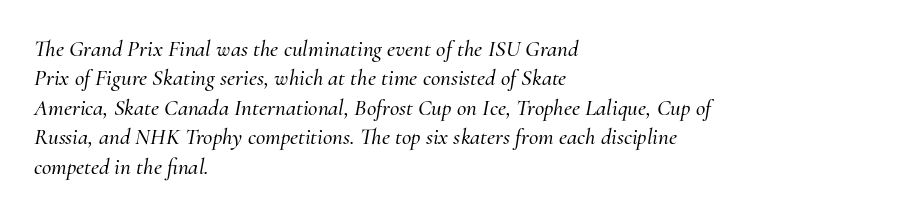
{"italic": "yes", "lean": "right", "slant_degrees": 10, "underline": "no", "align": "left", "line_spacing": "normal", "line_spacing_ratio": 1.28, "letter_spacing": "normal", "letter_spacing_em": 0.0, "glyph_px": 23}
